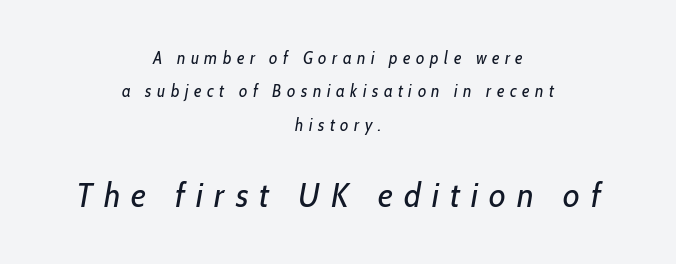
Q: Is the text bold? A: No.
Q: Is the text italic (slanted)? A: Yes, it leans right by about 10 degrees.
Q: Is the text underlined? A: No.
Q: How is the paragraph aligned? A: Centered.
Q: Is the spacing between letters normal or unusually wide? A: Unusually wide.
Q: Is the spacing between lines tight, normal or loose? A: Loose.
Q: Which block of text is set in a larger size, the first (top) or the second (bottom)? A: The second (bottom) one.
Q: Width (condensed, normal, or wide)? A: Condensed.
Q: Stroke contrast? A: Low.
Q: x-height? A: Medium.
Q: Monospaced? A: No.
